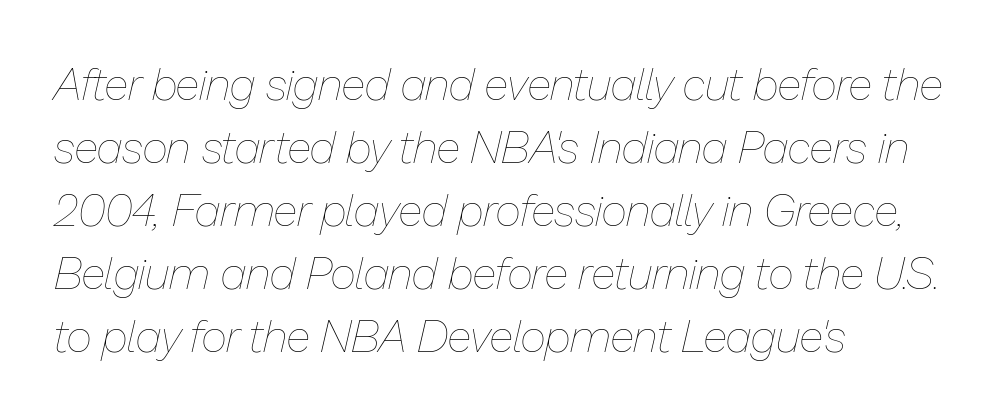
The image shows 45 px thin type, italic (leaning right); set left-aligned, normal line spacing (1.4x), normal letter spacing, not underlined; low stroke contrast and a medium x-height.
